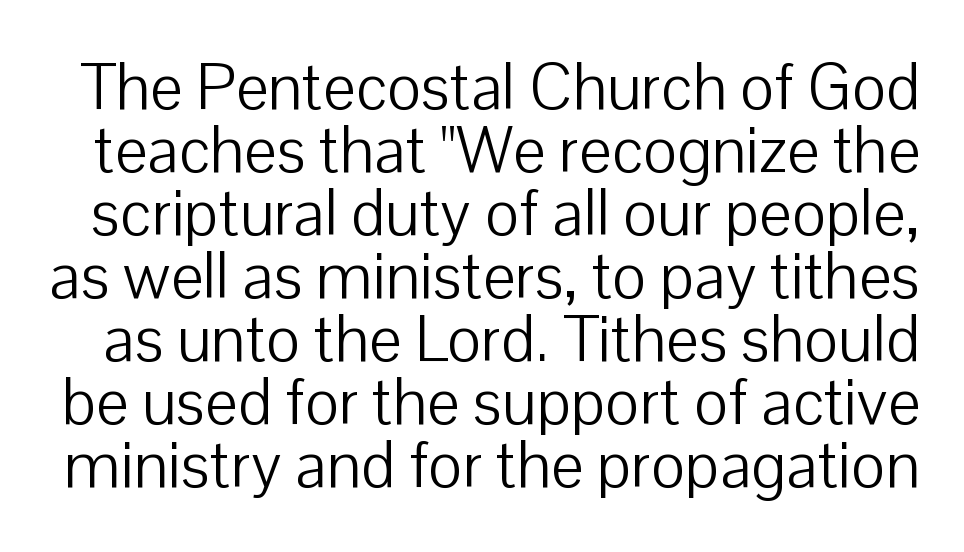
Q: Is the text bold? A: No.
Q: Is the text italic (slanted)? A: No, it is upright.
Q: Is the typeface a serif or a sans-serif typeface? A: Sans-serif.
Q: Is the text underlined? A: No.
Q: Is the spacing between letters normal or unusually wide? A: Normal.
Q: Is the spacing between lines tight, normal or loose? A: Tight.
Q: Width (condensed, normal, or wide)? A: Normal.
Q: Stroke contrast? A: Low.
Q: x-height? A: Medium.
Q: Monospaced? A: No.
